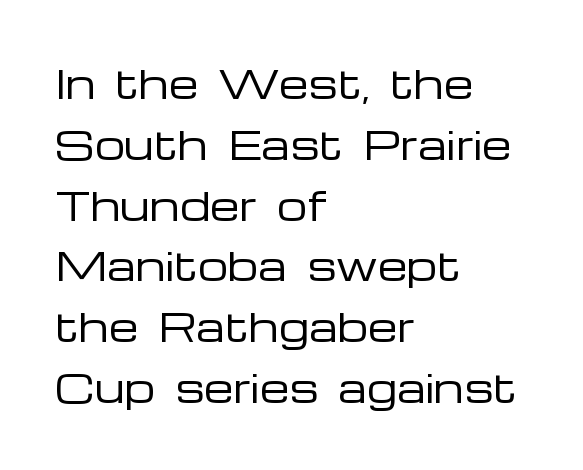
Words appear dense and cohesive because spacing is normal. Decoration check: the copy has no underline. Typeset ragged right — the left edge is the straight one. Rendered with straight, roman letterforms.
